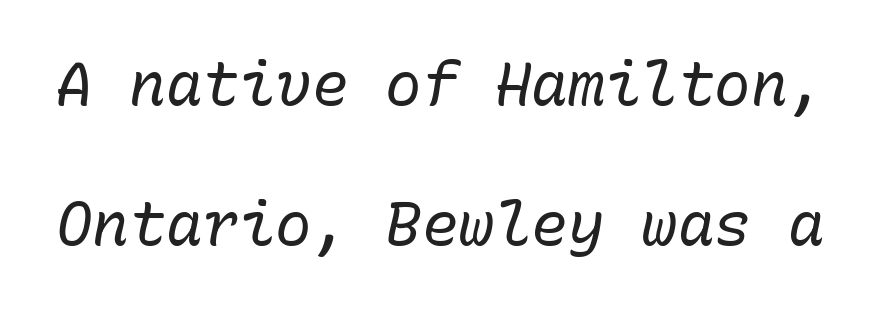
The image shows 61 px regular-weight type, italic (leaning right), monospaced; set loose line spacing (2.3x), normal letter spacing, not underlined; low stroke contrast and a medium x-height.
